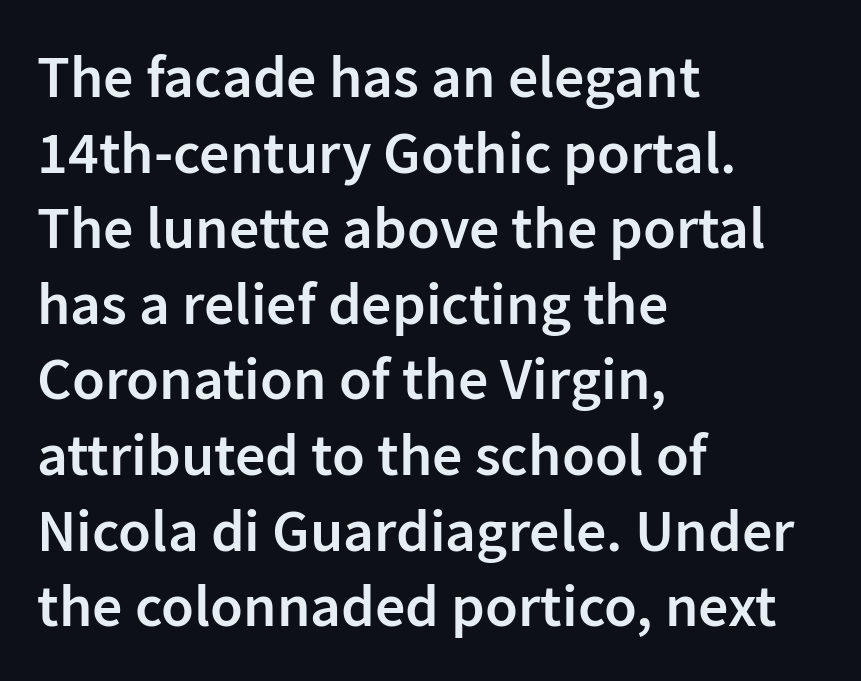
{"serif": "no", "italic": "no", "bold": "semi", "weight": "semibold", "width": "normal", "stroke_contrast": "low", "x_height": "medium", "monospaced": "no", "underline": "no", "align": "left", "line_spacing": "normal", "line_spacing_ratio": 1.26, "letter_spacing": "normal", "letter_spacing_em": 0.0, "glyph_px": 60}
